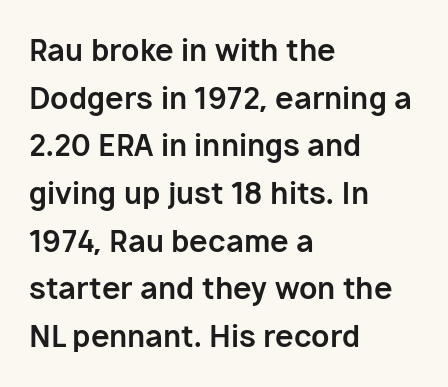
{"serif": "no", "italic": "no", "bold": "yes", "weight": "bold", "width": "normal", "stroke_contrast": "low", "x_height": "medium", "monospaced": "no", "underline": "no", "align": "left", "line_spacing": "normal", "line_spacing_ratio": 1.59, "letter_spacing": "normal", "letter_spacing_em": 0.0, "glyph_px": 30}
